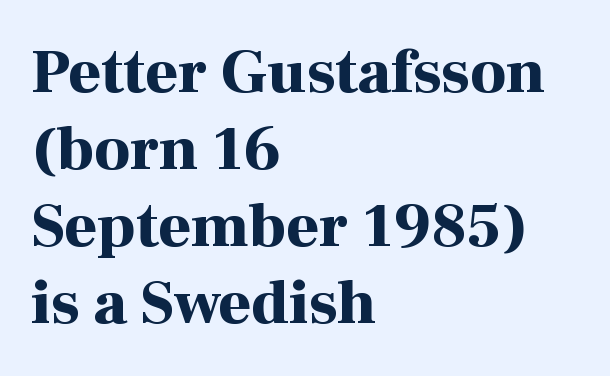
I'd call this a serif setting — the letters wear small feet. Letter spacing: default. If you drew a ruler down the left edge, every line would touch it. The passage shown is typed in a proportional face where columns would drift. Italic? Not at all — the glyphs are vertical. Only glyphs here, with clear space below each row.
